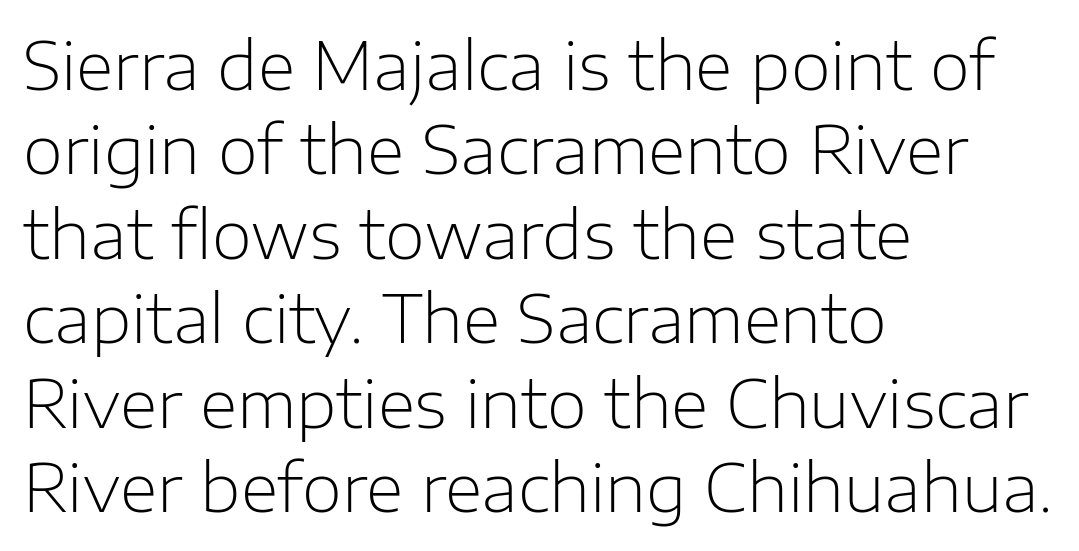
The image shows 65 px light sans-serif type, upright; set left-aligned, normal line spacing (1.3x), normal letter spacing, not underlined; low stroke contrast and a medium x-height.
